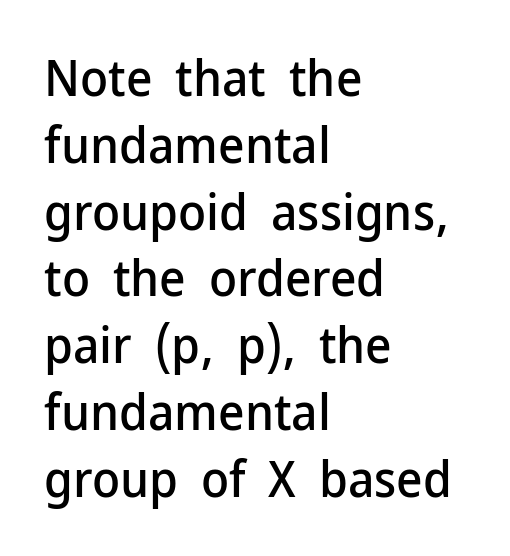
The image shows 51 px sans-serif type, upright; set left-aligned, normal line spacing (1.31x), normal letter spacing, not underlined; low stroke contrast and a medium x-height.
